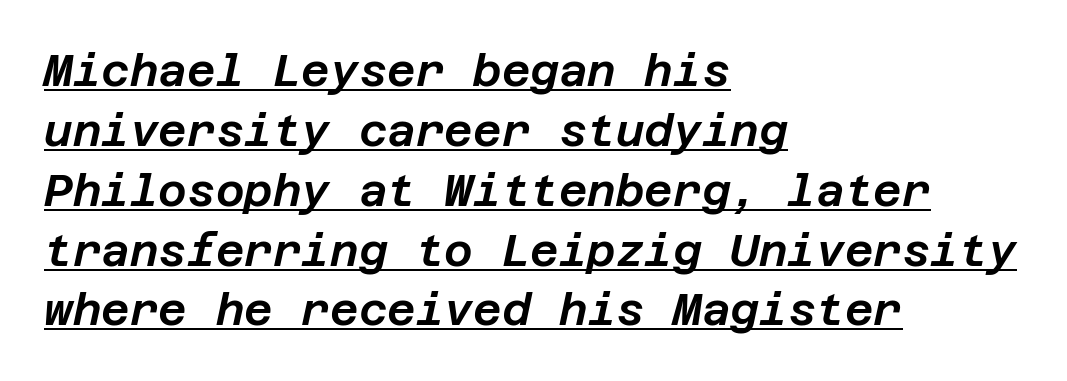
Letter spacing: default. The block of text has a typical density, with ordinary space between rows. There's an unmistakable incline to the writing here. A student would call this left alignment; a typographer would say flush left, rag right. Decoration check: the copy is underlined.
